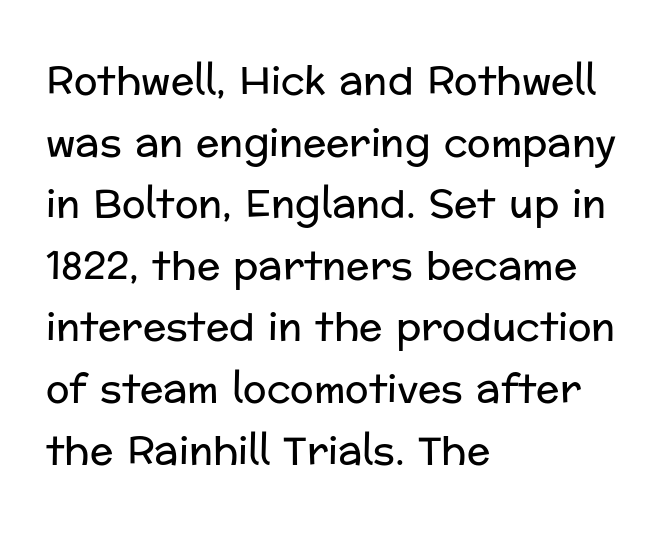
The image shows 39 px regular-weight sans-serif type, upright; set left-aligned, normal line spacing (1.58x), normal letter spacing, not underlined; low stroke contrast and a medium x-height.
